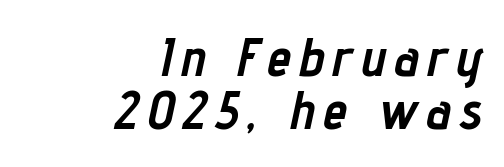
A typesetter would mark this as italic. The glyphs have the mass of a bold cut. What's the leading like? Squeezed, with rows nearly overlapping. All the whitespace from short lines collects on the left. You could not count columns in this text — the font is proportionally spaced.
